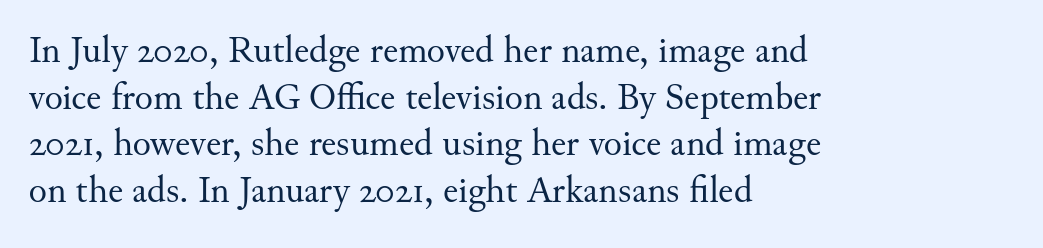
{"serif": "yes", "italic": "no", "bold": "no", "weight": "regular", "width": "normal", "stroke_contrast": "medium", "x_height": "small", "monospaced": "no", "underline": "no", "align": "left", "line_spacing_ratio": 1.23, "letter_spacing": "normal", "letter_spacing_em": 0.0, "glyph_px": 38}
